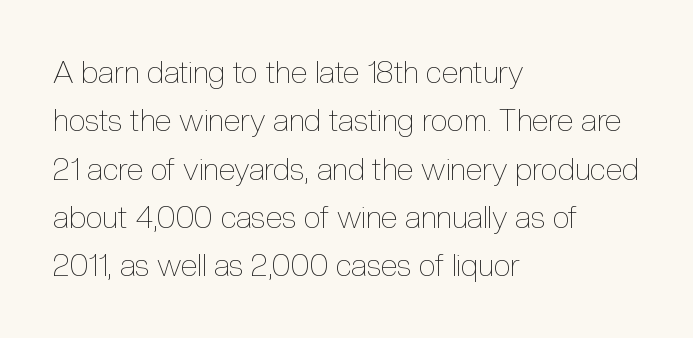
The image shows 31 px thin, condensed type, upright; set left-aligned, normal line spacing (1.56x), normal letter spacing, not underlined; a medium x-height.
